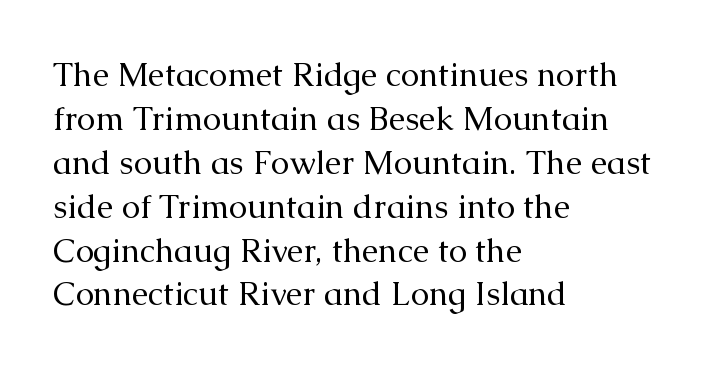
The image shows 33 px regular-weight serif type, upright; set left-aligned, normal line spacing (1.33x), normal letter spacing, not underlined; medium stroke contrast and a medium x-height.
